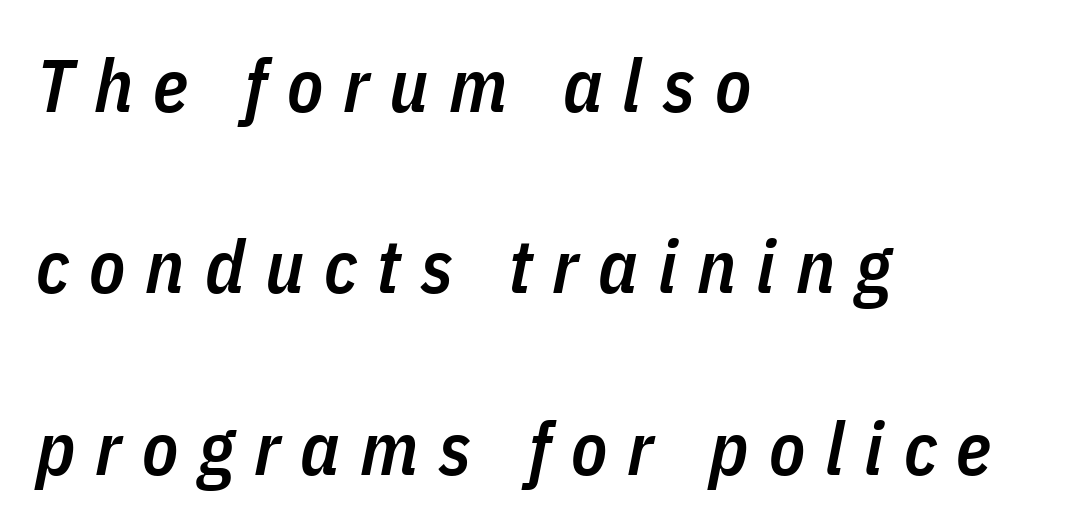
Q: Is the text bold? A: Semi-bold.
Q: Is the text italic (slanted)? A: Yes, it leans right by about 11 degrees.
Q: Is the text underlined? A: No.
Q: How is the paragraph aligned? A: Left-aligned.
Q: Is the spacing between letters normal or unusually wide? A: Unusually wide.
Q: Is the spacing between lines tight, normal or loose? A: Loose.
Q: Width (condensed, normal, or wide)? A: Condensed.
Q: Stroke contrast? A: Low.
Q: x-height? A: Medium.
Q: Monospaced? A: No.
